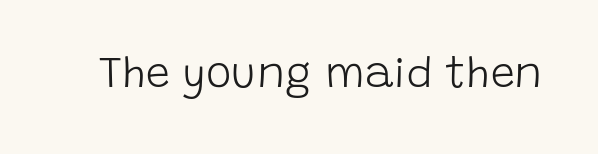
Standard letterfit; no display-style spreading of the glyphs. The area under the type is left untouched. The face looks like a standard text weight, possibly lighter. What kind of face is this? One without serifs — a sans. Here the designer chose a conventional face with non-uniform glyph widths. Unlike italic type, these characters show no tilt at all.
